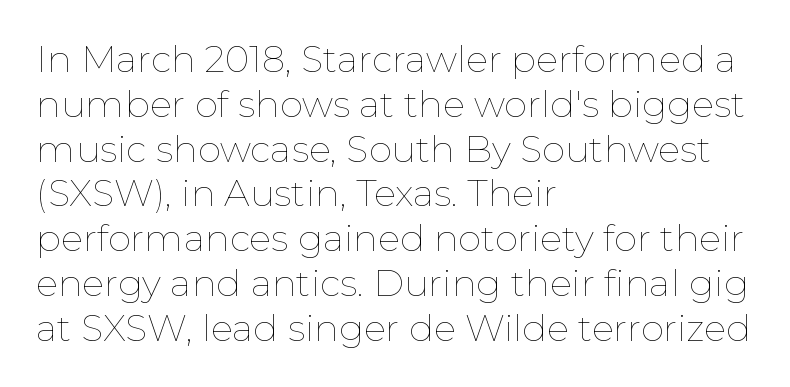
Q: Is the text bold? A: No.
Q: Is the text italic (slanted)? A: No, it is upright.
Q: Is the text underlined? A: No.
Q: How is the paragraph aligned? A: Left-aligned.
Q: Is the spacing between letters normal or unusually wide? A: Normal.
Q: Width (condensed, normal, or wide)? A: Normal.
Q: Stroke contrast? A: Low.
Q: x-height? A: Medium.
Q: Monospaced? A: No.
